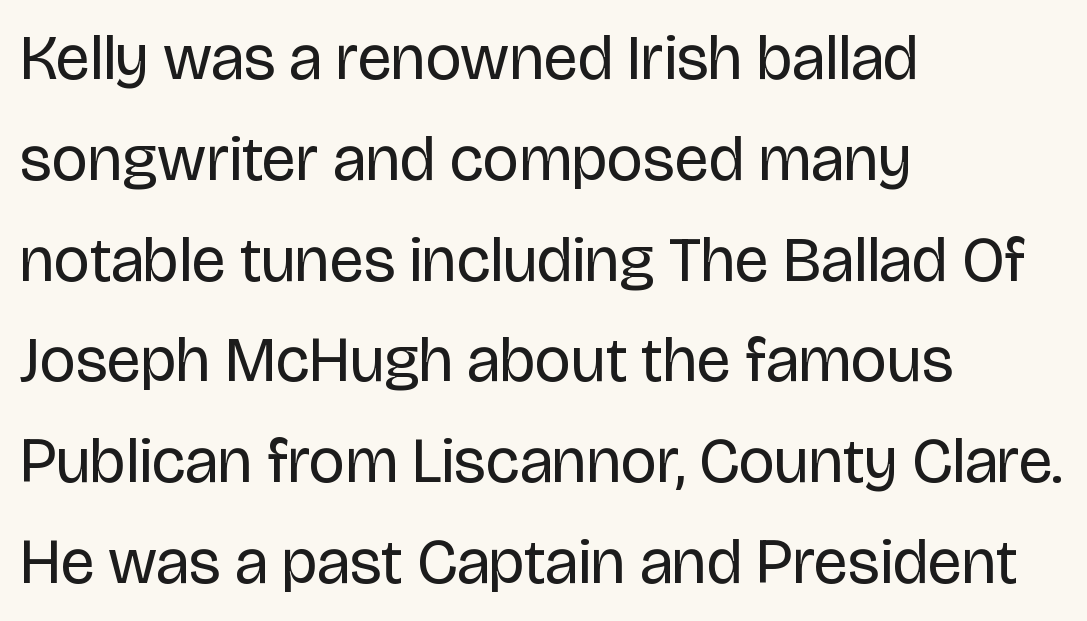
Q: Is the text bold? A: No.
Q: Is the text italic (slanted)? A: No, it is upright.
Q: Is the typeface a serif or a sans-serif typeface? A: Sans-serif.
Q: Is the text underlined? A: No.
Q: How is the paragraph aligned? A: Left-aligned.
Q: Is the spacing between letters normal or unusually wide? A: Normal.
Q: Is the spacing between lines tight, normal or loose? A: Normal.
Q: Width (condensed, normal, or wide)? A: Normal.
Q: Stroke contrast? A: Low.
Q: x-height? A: Large.
Q: Monospaced? A: No.
